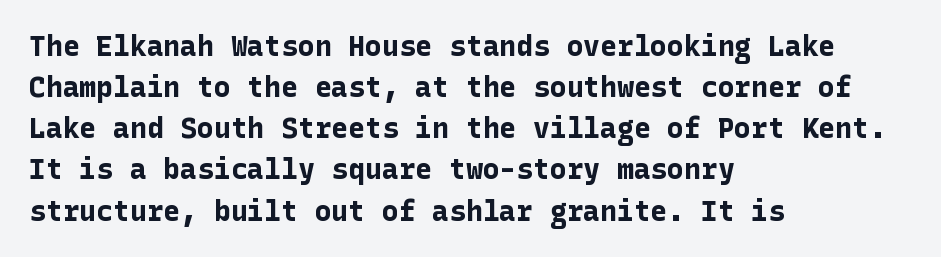
Font category for this specimen: sans-serif. Thick stems and heavy bowls — unmistakably bold. Words appear dense and cohesive because spacing is normal. Any mark beneath the type? The region is blank. The font's upright variant was chosen for this text. This block has exactly the height ordinary leading produces.
